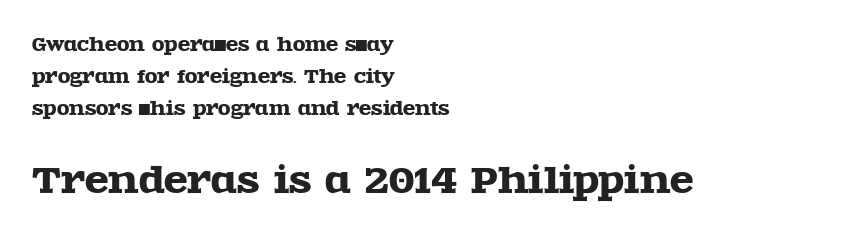
{"serif": "yes", "italic": "no", "width": "wide", "x_height": "large", "monospaced": "no", "underline": "no", "align": "left", "line_spacing_ratio": 1.78, "letter_spacing": "normal", "letter_spacing_em": 0.0, "larger_block": "second", "size_ratio": 1.94, "glyph_px": 35}
